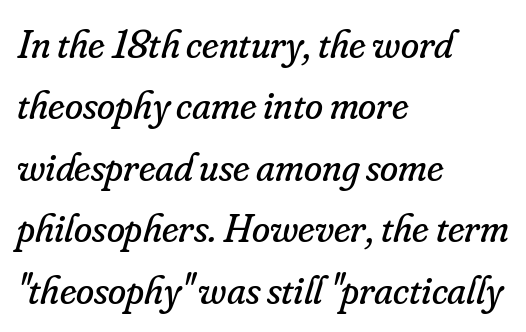
Q: Is the text bold? A: No.
Q: Is the text italic (slanted)? A: Yes, it leans right by about 16 degrees.
Q: Is the typeface a serif or a sans-serif typeface? A: Serif.
Q: Is the text underlined? A: No.
Q: How is the paragraph aligned? A: Left-aligned.
Q: Is the spacing between letters normal or unusually wide? A: Normal.
Q: Is the spacing between lines tight, normal or loose? A: Normal.
Q: Width (condensed, normal, or wide)? A: Normal.
Q: Stroke contrast? A: Low.
Q: x-height? A: Small.
Q: Monospaced? A: No.
